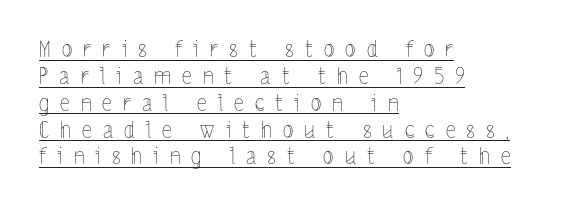
Q: Is the text bold? A: No.
Q: Is the text italic (slanted)? A: No, it is upright.
Q: Is the text underlined? A: Yes.
Q: How is the paragraph aligned? A: Left-aligned.
Q: Is the spacing between letters normal or unusually wide? A: Unusually wide.
